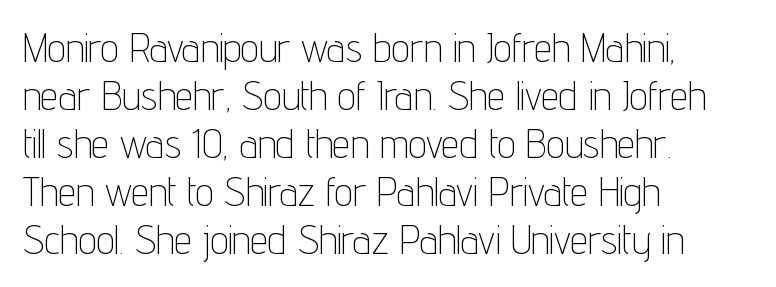
Here the designer chose a conventional face with non-uniform glyph widths. You could call the tracking neutral — neither tight nor loose. Quick note: underline off. The text block is weighted toward the left margin, trailing off unevenly rightward. This sample uses a sans-serif face. Caption: face not bold, strokes unweighted.
